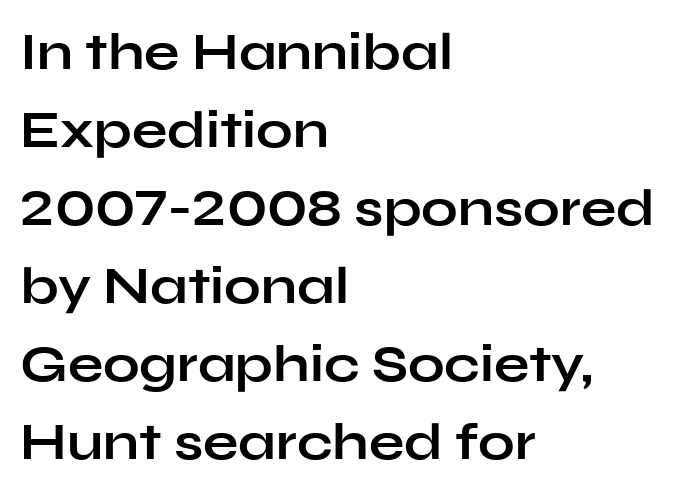
{"serif": "no", "italic": "no", "bold": "yes", "weight": "bold", "width": "wide", "stroke_contrast": "low", "x_height": "medium", "monospaced": "no", "underline": "no", "align": "left", "line_spacing": "normal", "line_spacing_ratio": 1.5, "letter_spacing": "normal", "letter_spacing_em": 0.0, "glyph_px": 52}
